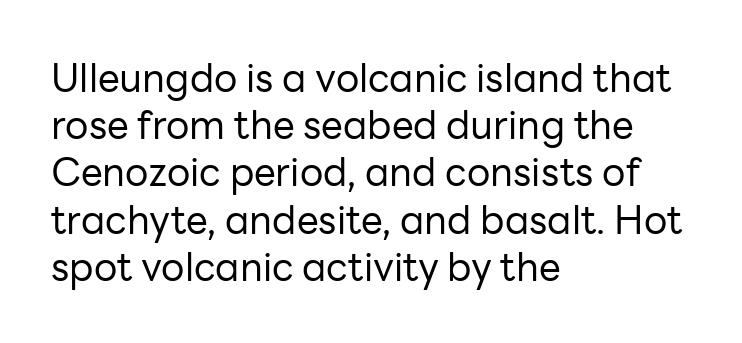
Italic? Not at all — the glyphs are vertical. A sans-serif font was chosen for this passage. Unbolded letterforms with no extra heft. Nobody touched the tracking dial on this one. The rendering uses natural spacing where letterforms have individual widths. Where is the straight margin? On the left.
